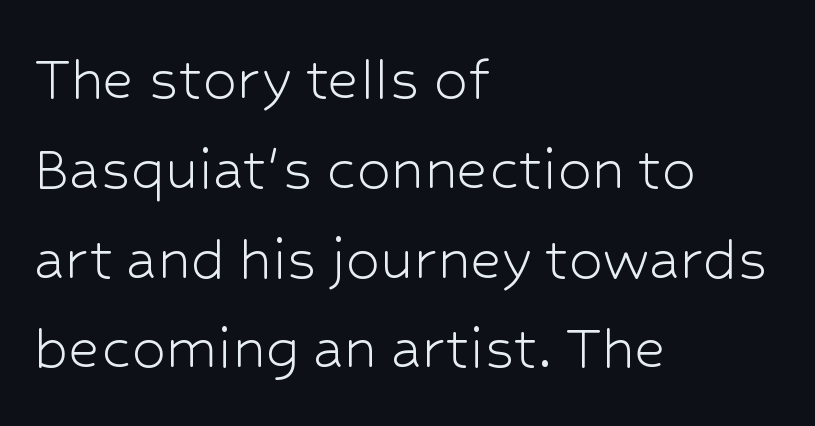
{"serif": "no", "italic": "no", "bold": "no", "weight": "light", "width": "normal", "stroke_contrast": "low", "x_height": "medium", "monospaced": "no", "underline": "no", "align": "left", "line_spacing": "normal", "line_spacing_ratio": 1.32, "letter_spacing": "normal", "letter_spacing_em": 0.0, "glyph_px": 68}
